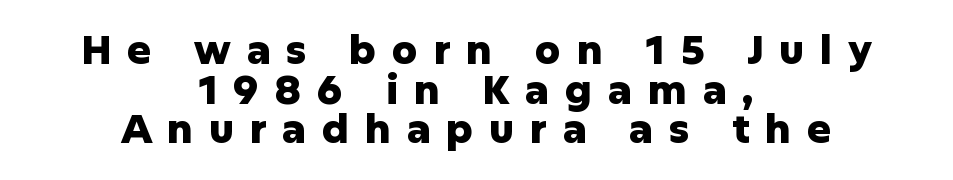
The image shows 40 px heavy sans-serif type, upright; set centered, tight line spacing (0.99x), unusually wide letter spacing (+0.39 em), not underlined; low stroke contrast and a medium x-height.
